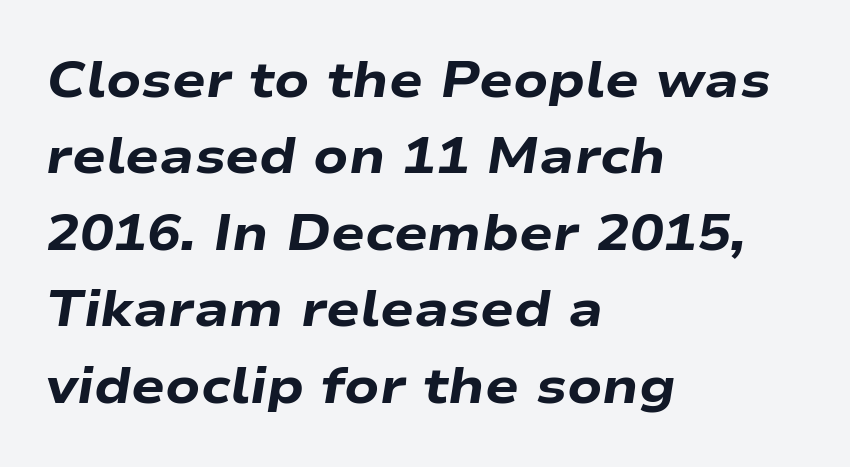
Q: Is the text bold? A: Yes.
Q: Is the text italic (slanted)? A: Yes, it leans right by about 9 degrees.
Q: Is the text underlined? A: No.
Q: How is the paragraph aligned? A: Left-aligned.
Q: Is the spacing between letters normal or unusually wide? A: Normal.
Q: Is the spacing between lines tight, normal or loose? A: Normal.
Q: Width (condensed, normal, or wide)? A: Wide.
Q: Stroke contrast? A: Low.
Q: x-height? A: Medium.
Q: Monospaced? A: No.
